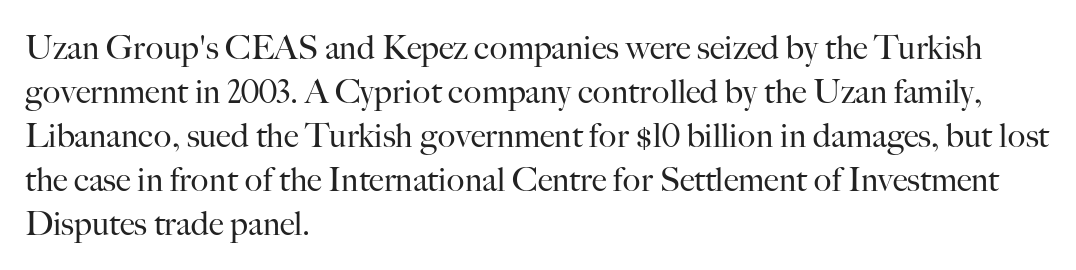
The image shows 33 px regular-weight serif type, upright; set left-aligned, normal line spacing (1.33x), normal letter spacing, not underlined; high stroke contrast and a small x-height.
